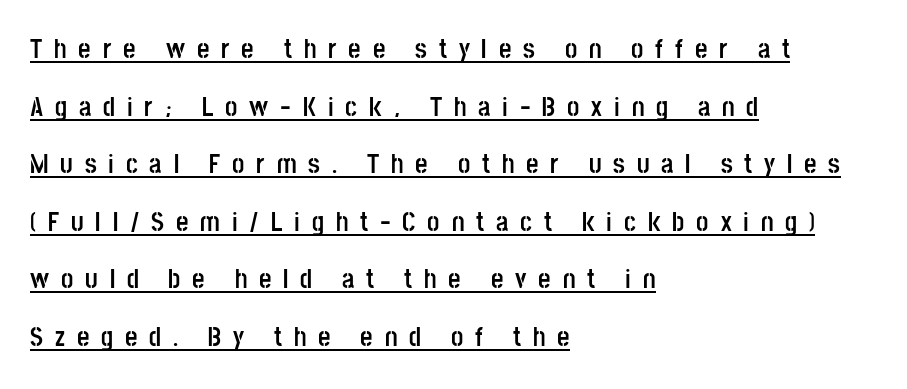
The image shows 27 px bold type, upright; set left-aligned, loose line spacing (2.13x), unusually wide letter spacing (+0.44 em), underlined.
